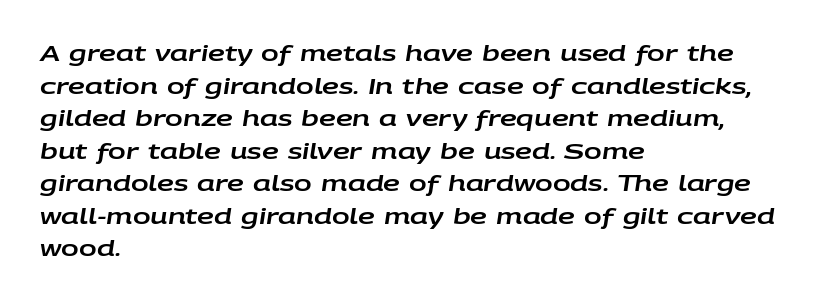
The passage shown stacks its lines at a standard gap. Does the lettering tilt? It does — this is italic. The passage shown is not underscored anywhere. You could call the tracking neutral — neither tight nor loose. Leftover space on each line is placed entirely after the last word.
